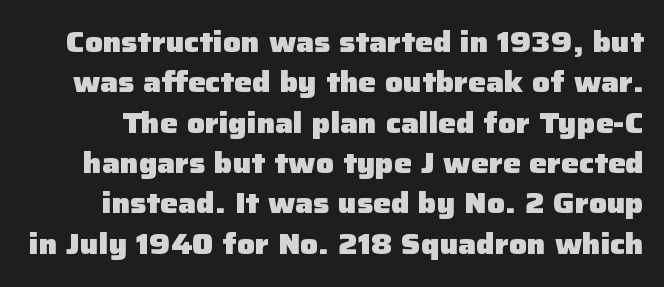
Words float on clear page, feet unadorned. Typesetter's note: full bold, strokes at maximum text heaviness. Are there feet on the stems? There aren't — it's a sans. Posture: vertical. The face used here is proportionally spaced, like ordinary book or web type. Whoever set this chose a conventional vertical rhythm.
